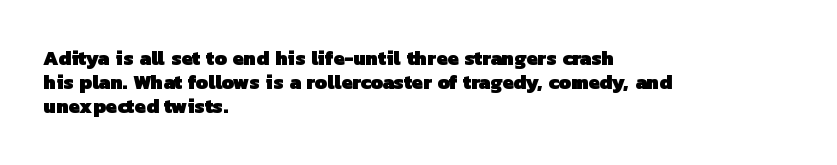
Q: Is the text bold? A: Yes.
Q: Is the text underlined? A: No.
Q: How is the paragraph aligned? A: Left-aligned.
Q: Is the spacing between letters normal or unusually wide? A: Normal.
